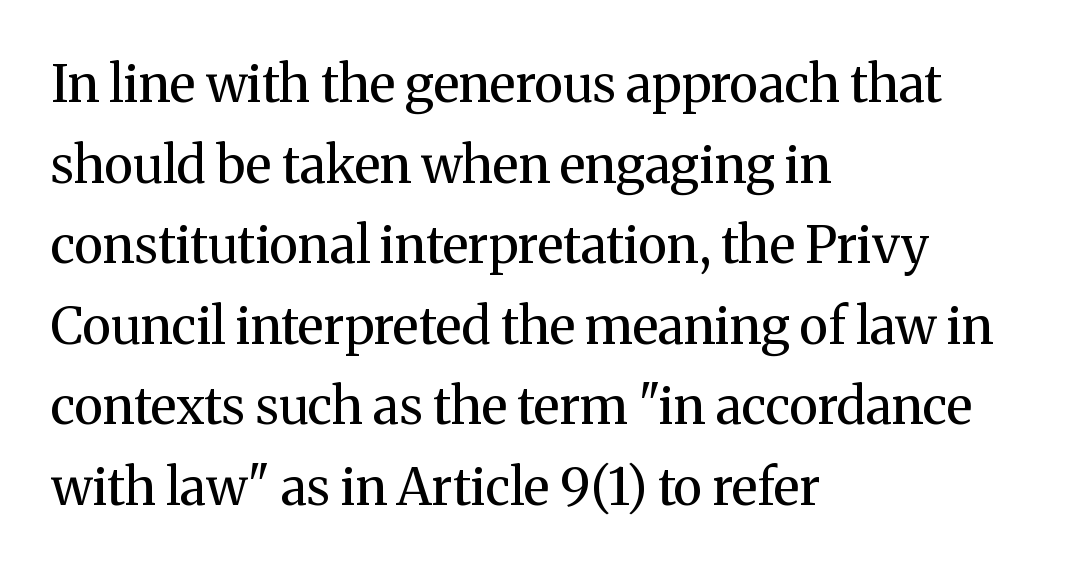
Unlike a clean sans, this face finishes its strokes with serifs. This is not heavy type; no bold has been used. This rendering features lettering with no underline. Line spacing here is normal. This is roman type, the default non-slanted kind.
